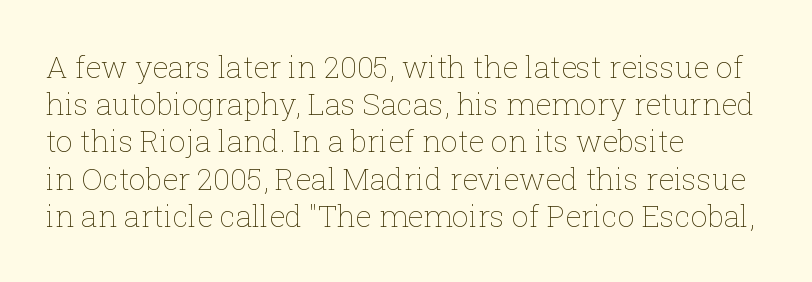
{"italic": "no", "bold": "no", "weight": "thin", "width": "normal", "stroke_contrast": "low", "x_height": "medium", "monospaced": "no", "underline": "no", "align": "left", "line_spacing_ratio": 1.24, "letter_spacing": "normal", "letter_spacing_em": 0.0, "glyph_px": 30}
